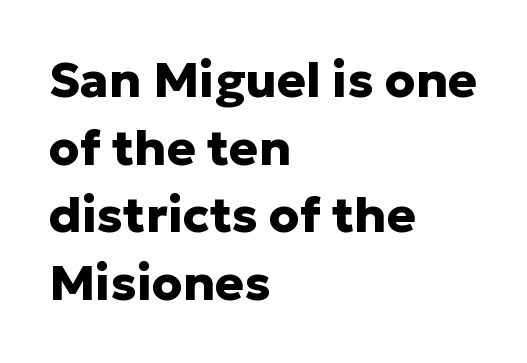
{"serif": "no", "italic": "no", "bold": "yes", "weight": "heavy", "width": "normal", "stroke_contrast": "low", "x_height": "medium", "monospaced": "no", "underline": "no", "align": "left", "line_spacing": "normal", "line_spacing_ratio": 1.38, "letter_spacing": "normal", "letter_spacing_em": 0.0, "glyph_px": 49}
